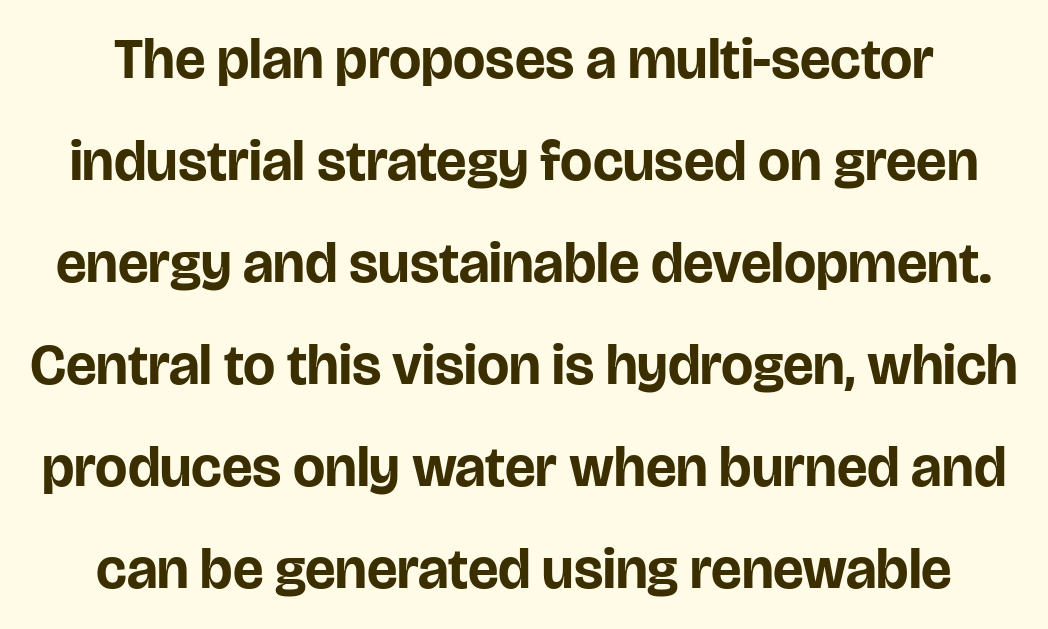
Q: Is the text bold? A: Yes.
Q: Is the text italic (slanted)? A: No, it is upright.
Q: Is the typeface a serif or a sans-serif typeface? A: Sans-serif.
Q: Is the text underlined? A: No.
Q: Is the spacing between letters normal or unusually wide? A: Normal.
Q: Width (condensed, normal, or wide)? A: Normal.
Q: Stroke contrast? A: Low.
Q: x-height? A: Large.
Q: Monospaced? A: No.
